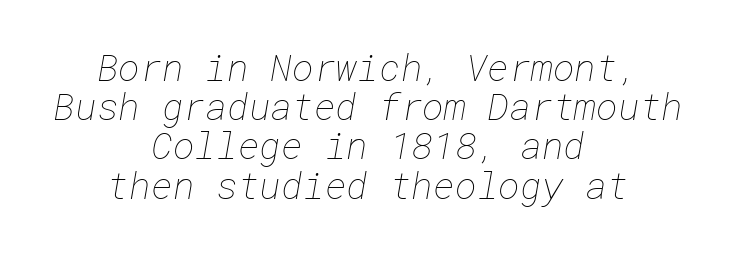
Q: Is the text bold? A: No.
Q: Is the text underlined? A: No.
Q: How is the paragraph aligned? A: Centered.
Q: Is the spacing between letters normal or unusually wide? A: Normal.
Q: Is the spacing between lines tight, normal or loose? A: Tight.
Q: Width (condensed, normal, or wide)? A: Normal.
Q: Stroke contrast? A: Low.
Q: x-height? A: Medium.
